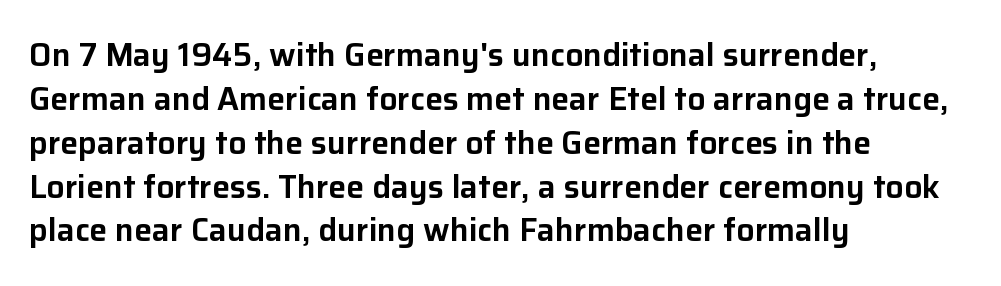
The image shows 32 px sans-serif type, upright; set left-aligned, normal line spacing (1.37x), normal letter spacing, not underlined; low stroke contrast and a medium x-height.
